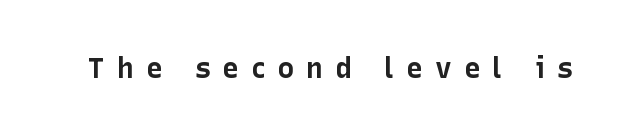
Q: Is the text bold? A: Yes.
Q: Is the text italic (slanted)? A: No, it is upright.
Q: Is the typeface a serif or a sans-serif typeface? A: Sans-serif.
Q: Is the text underlined? A: No.
Q: Is the spacing between letters normal or unusually wide? A: Unusually wide.
Q: Width (condensed, normal, or wide)? A: Normal.
Q: Stroke contrast? A: Low.
Q: x-height? A: Medium.
Q: Monospaced? A: No.
